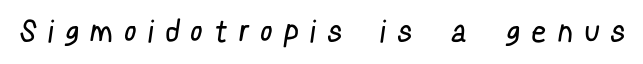
Honestly, the letter spacing is so wide it's the main thing you notice. The letters carry no serifs — their stems end cleanly without finishing strokes. Stems here are at most as thick as an everyday book face. The face used here is proportionally spaced, like ordinary book or web type. The strip under each line holds only bare page.
